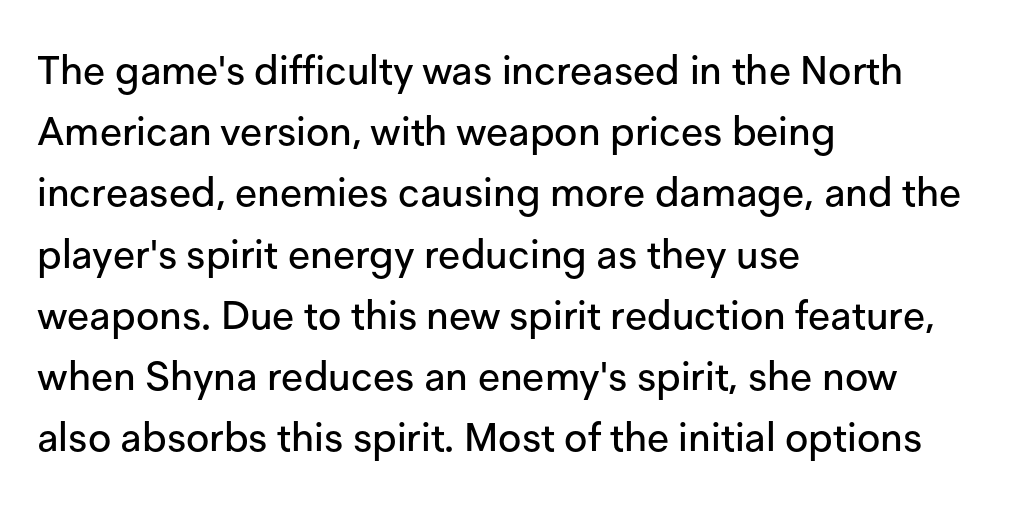
Short note: letters normally spaced. Characters remain perfectly vertical along every line. A normal amount of white space separates one row of letters from the next. A bare baseline throughout the passage. In terms of letterform style, serifs are entirely absent. The rendering uses natural spacing where letterforms have individual widths.
